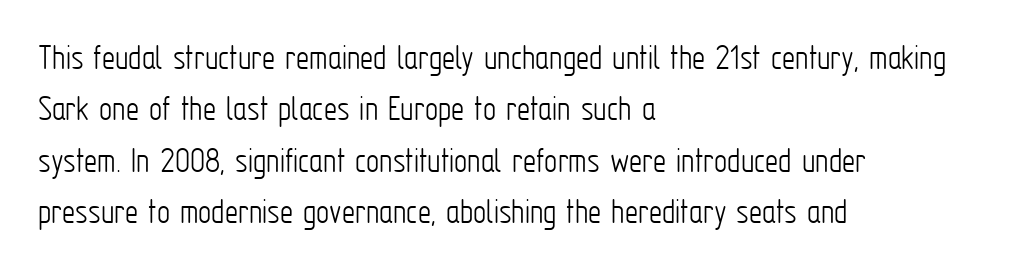
This is roman type, the default non-slanted kind. The gap between lines stays unmarked. The line texture is even and compact thanks to regular tracking. Vertically, the passage feels balanced, rows spaced as you'd expect. The rendering uses natural spacing where letterforms have individual widths.
